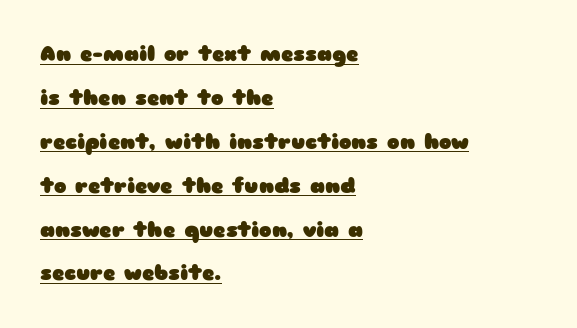
{"italic": "no", "bold": "yes", "underline": "yes", "align": "left", "line_spacing": "loose", "line_spacing_ratio": 2.09, "letter_spacing": "normal", "letter_spacing_em": 0.0, "glyph_px": 21}
